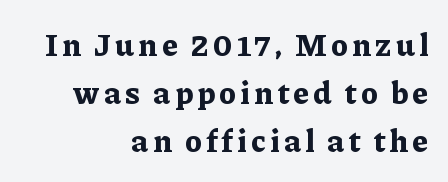
Q: Is the text bold? A: Yes.
Q: Is the text italic (slanted)? A: No, it is upright.
Q: Is the typeface a serif or a sans-serif typeface? A: Serif.
Q: Is the text underlined? A: No.
Q: How is the paragraph aligned? A: Right-aligned.
Q: Is the spacing between lines tight, normal or loose? A: Normal.
Q: Width (condensed, normal, or wide)? A: Normal.
Q: Stroke contrast? A: Low.
Q: x-height? A: Medium.
Q: Monospaced? A: No.
